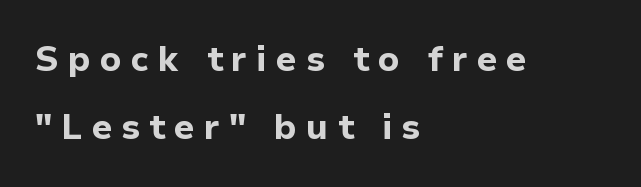
{"serif": "no", "italic": "no", "bold": "yes", "weight": "bold", "width": "normal", "stroke_contrast": "low", "x_height": "medium", "monospaced": "no", "underline": "no", "align": "left", "line_spacing": "loose", "line_spacing_ratio": 1.94, "letter_spacing": "wide", "letter_spacing_em": 0.26, "glyph_px": 35}
